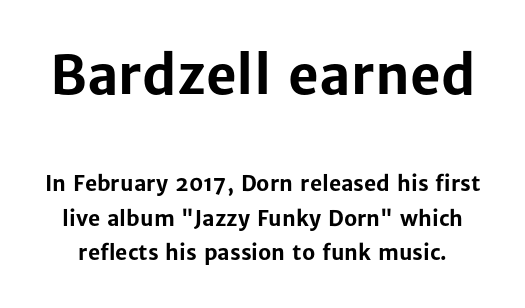
Stroke terminals: plain, sans-serif. The space directly below the letters is spotless. Does the weight exceed regular? Yes, all the way to bold. The face used here appears at its bigger size in the upper chunk.
